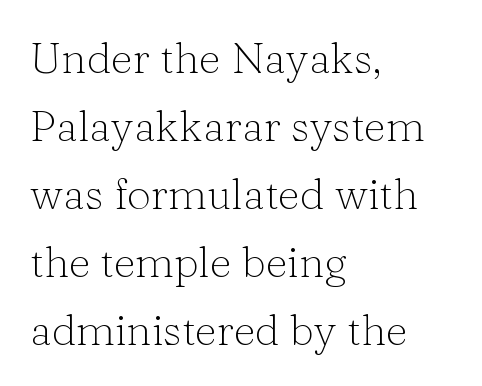
{"serif": "yes", "italic": "no", "bold": "no", "weight": "light", "width": "normal", "stroke_contrast": "low", "x_height": "medium", "monospaced": "no", "underline": "no", "align": "left", "line_spacing": "normal", "line_spacing_ratio": 1.58, "letter_spacing": "normal", "letter_spacing_em": 0.0, "glyph_px": 43}
